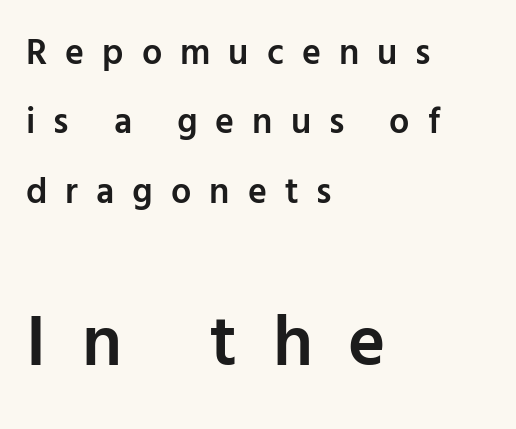
{"serif": "no", "italic": "no", "bold": "semi", "weight": "semibold", "width": "normal", "stroke_contrast": "low", "x_height": "medium", "monospaced": "no", "underline": "no", "align": "left", "line_spacing": "loose", "line_spacing_ratio": 1.93, "letter_spacing": "wide", "letter_spacing_em": 0.5, "larger_block": "second", "size_ratio": 1.97, "glyph_px": 71}
